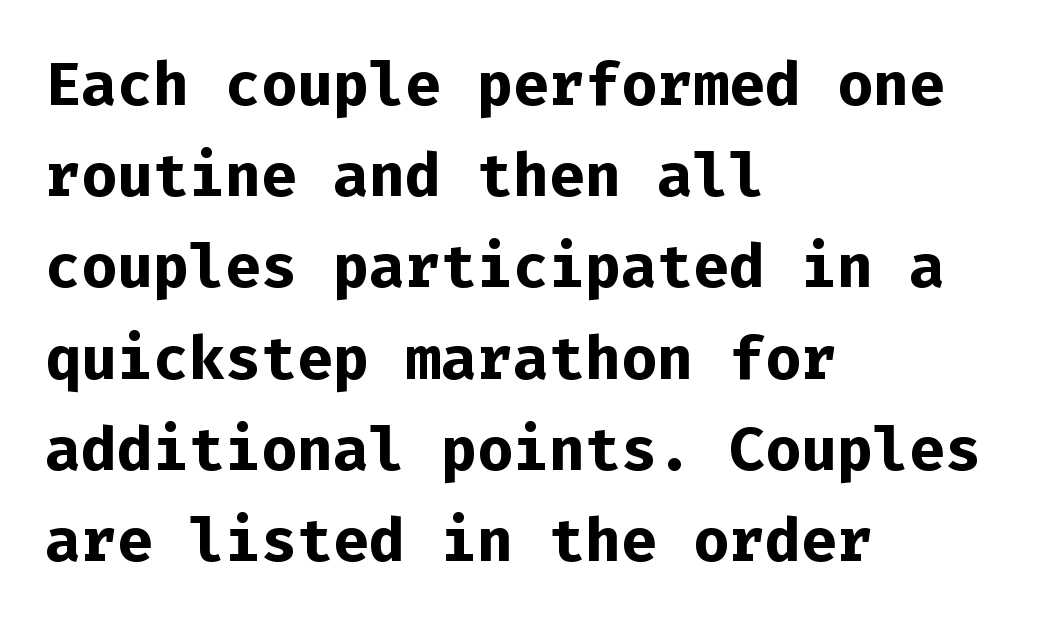
{"serif": "no", "italic": "no", "bold": "yes", "weight": "bold", "width": "normal", "stroke_contrast": "low", "x_height": "medium", "monospaced": "yes", "underline": "no", "align": "left", "line_spacing": "normal", "line_spacing_ratio": 1.52, "letter_spacing": "normal", "letter_spacing_em": 0.0, "glyph_px": 60}
